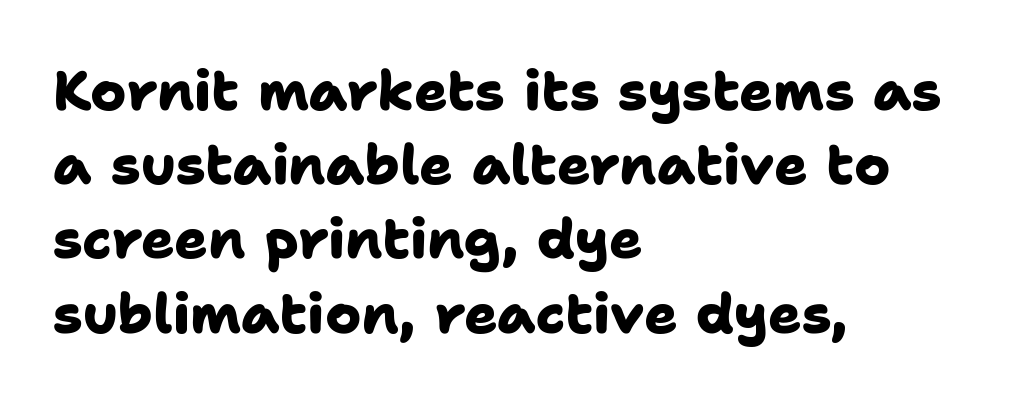
{"serif": "no", "bold": "yes", "weight": "heavy", "width": "normal", "stroke_contrast": "low", "x_height": "medium", "monospaced": "no", "underline": "no", "align": "left", "line_spacing": "normal", "line_spacing_ratio": 1.35, "letter_spacing": "normal", "letter_spacing_em": 0.0, "glyph_px": 55}
